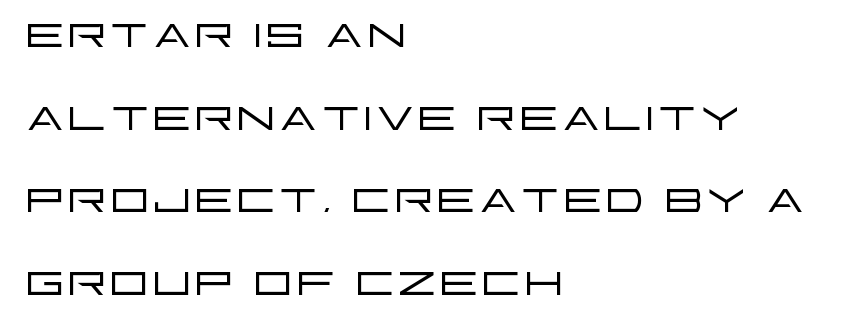
Q: Is the text bold? A: No.
Q: Is the text italic (slanted)? A: No, it is upright.
Q: Is the typeface a serif or a sans-serif typeface? A: Sans-serif.
Q: Is the text underlined? A: No.
Q: How is the paragraph aligned? A: Left-aligned.
Q: Is the spacing between letters normal or unusually wide? A: Normal.
Q: Is the spacing between lines tight, normal or loose? A: Normal.
Q: Width (condensed, normal, or wide)? A: Wide.
Q: Stroke contrast? A: Low.
Q: x-height? A: Large.
Q: Monospaced? A: No.
